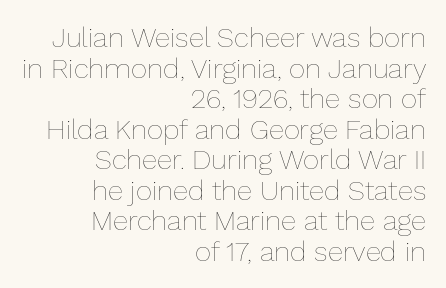
Q: Is the text bold? A: No.
Q: Is the text italic (slanted)? A: No, it is upright.
Q: Is the text underlined? A: No.
Q: How is the paragraph aligned? A: Right-aligned.
Q: Is the spacing between letters normal or unusually wide? A: Normal.
Q: Is the spacing between lines tight, normal or loose? A: Tight.
Q: Width (condensed, normal, or wide)? A: Normal.
Q: Stroke contrast? A: Low.
Q: x-height? A: Medium.
Q: Monospaced? A: No.
